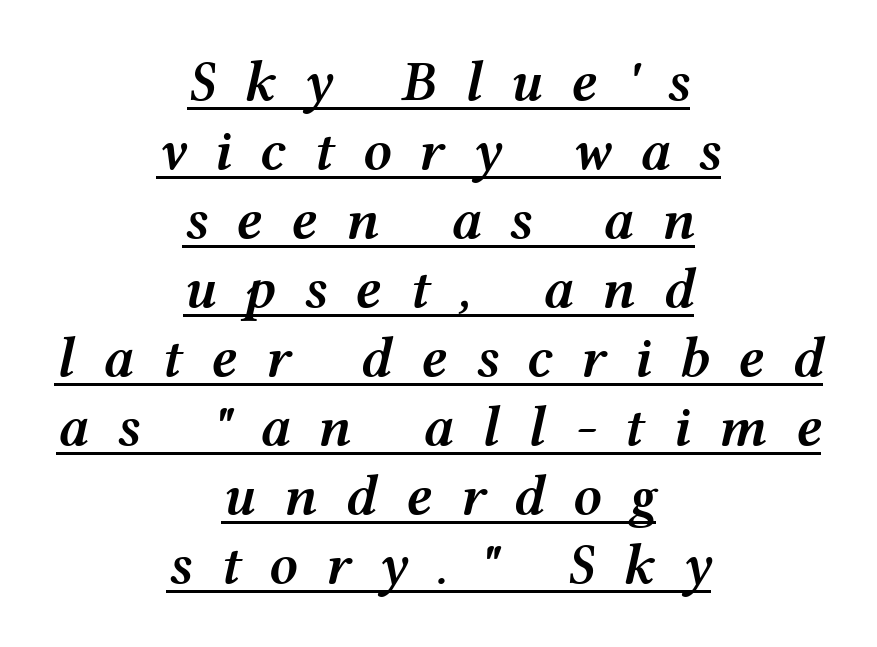
In CSS terms this would be text-align: center. Glyph-to-glyph distance is far greater than everyday printed text. Caption: semibold face, moderately heavy strokes. In terms of posture, this sample is oblique.
